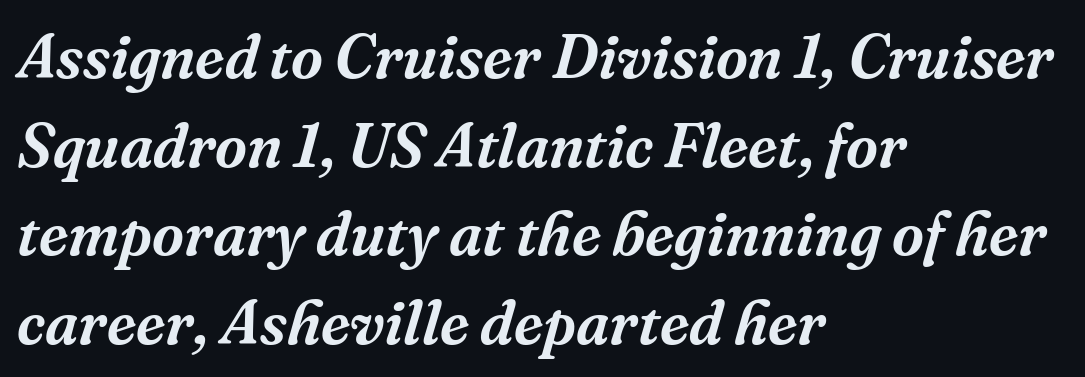
The image shows 62 px serif type, italic (leaning right); set left-aligned, normal line spacing (1.43x), normal letter spacing, not underlined; medium stroke contrast and a medium x-height.
